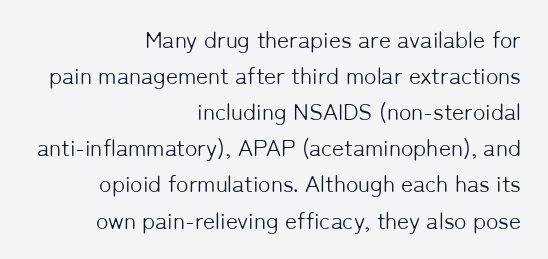
The image shows 23 px text type, upright; set right-aligned, normal line spacing (1.57x), normal letter spacing, not underlined.
